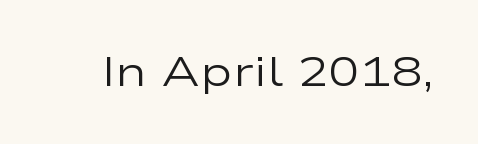
Nobody drew a line under any word here. Nothing unusual about the tracking: characters are spaced as the font intends. Is this a heavy cut? Hardly; it is regular or lighter. The lettering holds an erect, upright posture throughout. Here the designer chose a conventional face with non-uniform glyph widths.
